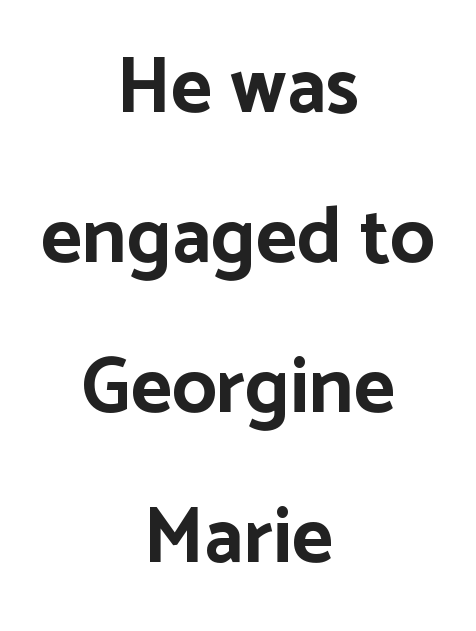
A typesetter would call this proportional, since set widths differ per character. These lines stack symmetrically, like a column narrowing and widening about its center. Widely set lines give the paragraph a tall, airy silhouette. A typesetter would label this face a sans. Compared with typical body copy, the letter spacing here is the same. Strokes here are thick enough to call this a true bold.
